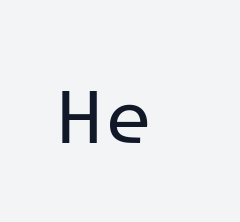
Are there feet on the stems? There aren't — it's a sans. Is this a fixed-width face? Yes — each glyph sits in an identical cell. Spacing between characters is what you'd get straight out of the box. No heavy texture on the line: the type isn't bold.
